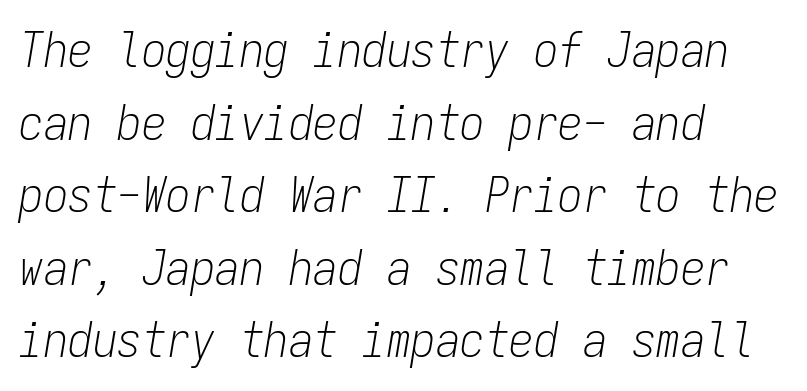
Q: Is the text bold? A: No.
Q: Is the text italic (slanted)? A: Yes, it leans right by about 9 degrees.
Q: Is the text underlined? A: No.
Q: How is the paragraph aligned? A: Left-aligned.
Q: Is the spacing between letters normal or unusually wide? A: Normal.
Q: Is the spacing between lines tight, normal or loose? A: Normal.
Q: Width (condensed, normal, or wide)? A: Condensed.
Q: Stroke contrast? A: Low.
Q: x-height? A: Medium.
Q: Monospaced? A: Yes.
